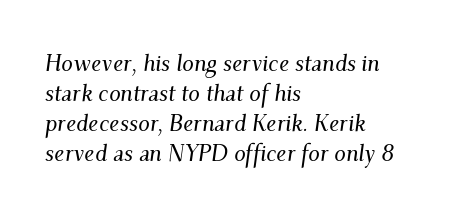
Q: Is the text italic (slanted)? A: Yes, it leans right by about 9 degrees.
Q: Is the text underlined? A: No.
Q: How is the paragraph aligned? A: Left-aligned.
Q: Is the spacing between letters normal or unusually wide? A: Normal.
Q: Is the spacing between lines tight, normal or loose? A: Normal.
